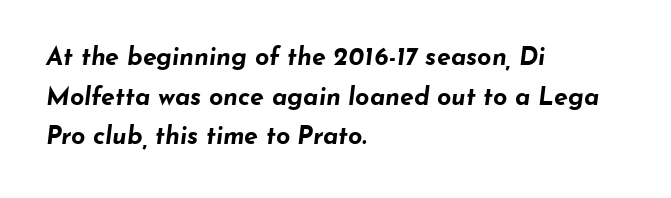
{"italic": "yes", "lean": "right", "slant_degrees": 7, "bold": "yes", "underline": "no", "align": "left", "line_spacing": "normal", "line_spacing_ratio": 1.59, "letter_spacing": "normal", "letter_spacing_em": 0.0, "glyph_px": 25}
